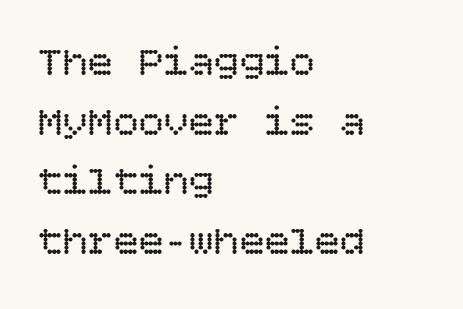
Q: Is the text bold? A: No.
Q: Is the text italic (slanted)? A: No, it is upright.
Q: Is the text underlined? A: No.
Q: How is the paragraph aligned? A: Left-aligned.
Q: Is the spacing between letters normal or unusually wide? A: Normal.
Q: Is the spacing between lines tight, normal or loose? A: Normal.
Q: Width (condensed, normal, or wide)? A: Normal.
Q: Stroke contrast? A: Low.
Q: x-height? A: Large.
